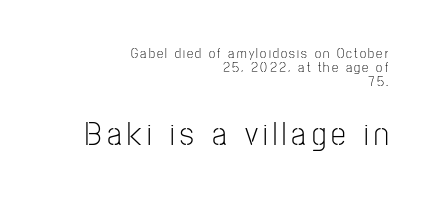
Q: Is the text bold? A: No.
Q: Is the text italic (slanted)? A: No, it is upright.
Q: Is the typeface a serif or a sans-serif typeface? A: Sans-serif.
Q: Is the text underlined? A: No.
Q: How is the paragraph aligned? A: Right-aligned.
Q: Is the spacing between lines tight, normal or loose? A: Tight.
Q: Which block of text is set in a larger size, the first (top) or the second (bottom)? A: The second (bottom) one.
Q: Width (condensed, normal, or wide)? A: Condensed.
Q: Stroke contrast? A: Low.
Q: x-height? A: Medium.
Q: Monospaced? A: No.
